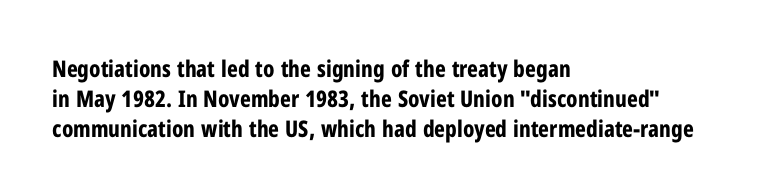
Designer's note — italics off, roman on. Clear beneath every line of the passage. Set as a true bold cut, around the 700 mark. How would I describe the line gaps? Plain and ordinary.
